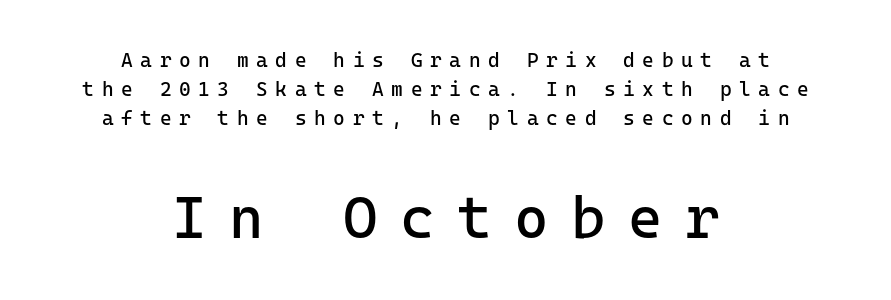
{"serif": "no", "italic": "no", "bold": "no", "weight": "regular", "width": "normal", "stroke_contrast": "low", "x_height": "medium", "underline": "no", "align": "center", "line_spacing": "normal", "line_spacing_ratio": 1.46, "letter_spacing": "wide", "letter_spacing_em": 0.38, "larger_block": "second", "size_ratio": 2.95, "glyph_px": 59}
